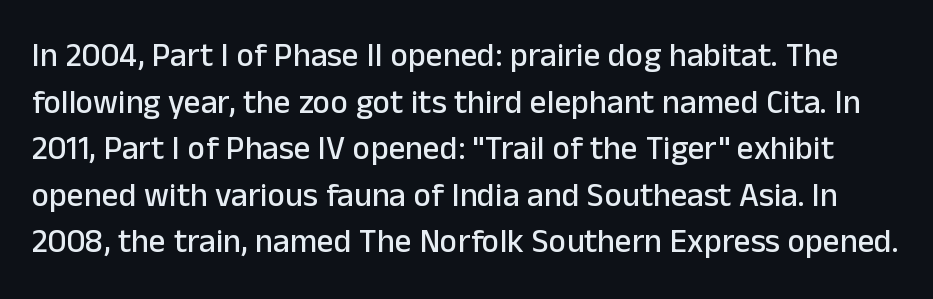
Q: Is the text italic (slanted)? A: No, it is upright.
Q: Is the typeface a serif or a sans-serif typeface? A: Sans-serif.
Q: Is the text underlined? A: No.
Q: Is the spacing between letters normal or unusually wide? A: Normal.
Q: Is the spacing between lines tight, normal or loose? A: Normal.
Q: Width (condensed, normal, or wide)? A: Normal.
Q: Stroke contrast? A: Low.
Q: x-height? A: Medium.
Q: Monospaced? A: No.
